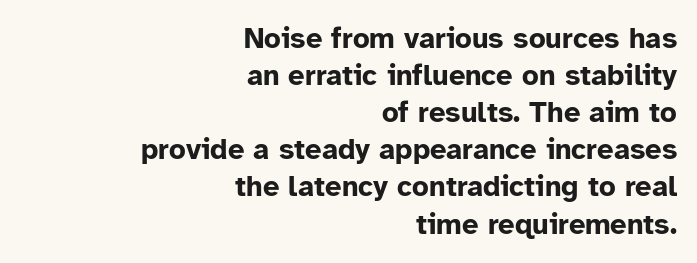
{"serif": "no", "italic": "no", "bold": "yes", "weight": "bold", "width": "normal", "stroke_contrast": "low", "x_height": "medium", "monospaced": "no", "underline": "no", "align": "right", "line_spacing": "normal", "line_spacing_ratio": 1.28, "letter_spacing": "normal", "letter_spacing_em": 0.0, "glyph_px": 29}
